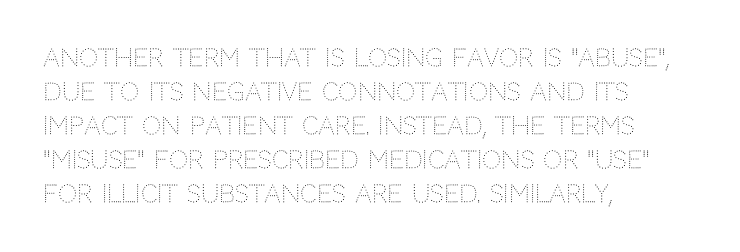
The image shows 24 px text type, upright; set left-aligned, normal line spacing (1.42x), normal letter spacing, not underlined.
